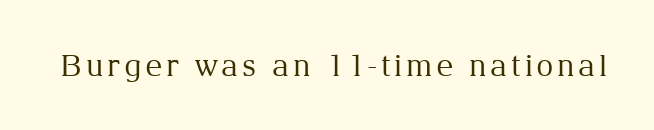
Each letter keeps its own natural width here, so spacing adapts to shape. The font is comparable to plain body text, perhaps lighter. Anything drawn beneath the words? Only blank space. Vertical strokes here are truly vertical.
